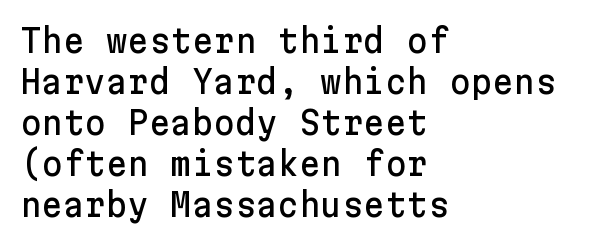
Q: Is the text italic (slanted)? A: No, it is upright.
Q: Is the typeface a serif or a sans-serif typeface? A: Sans-serif.
Q: Is the text underlined? A: No.
Q: How is the paragraph aligned? A: Left-aligned.
Q: Is the spacing between letters normal or unusually wide? A: Normal.
Q: Width (condensed, normal, or wide)? A: Normal.
Q: Stroke contrast? A: Low.
Q: x-height? A: Medium.
